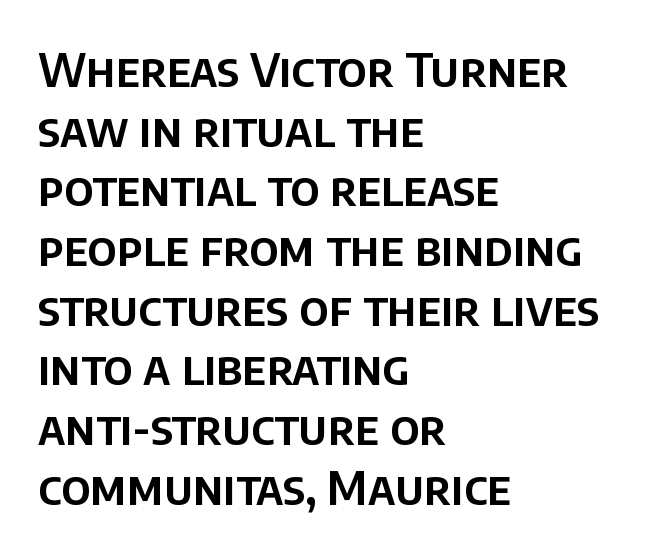
The font family rendered here belongs to the sans-serif group. Each new line begins a customary step beneath the previous one. Check the space under the baseline: it is left empty. The face used here is proportionally spaced, like ordinary book or web type. These lines stack with their left ends in a neat column.
